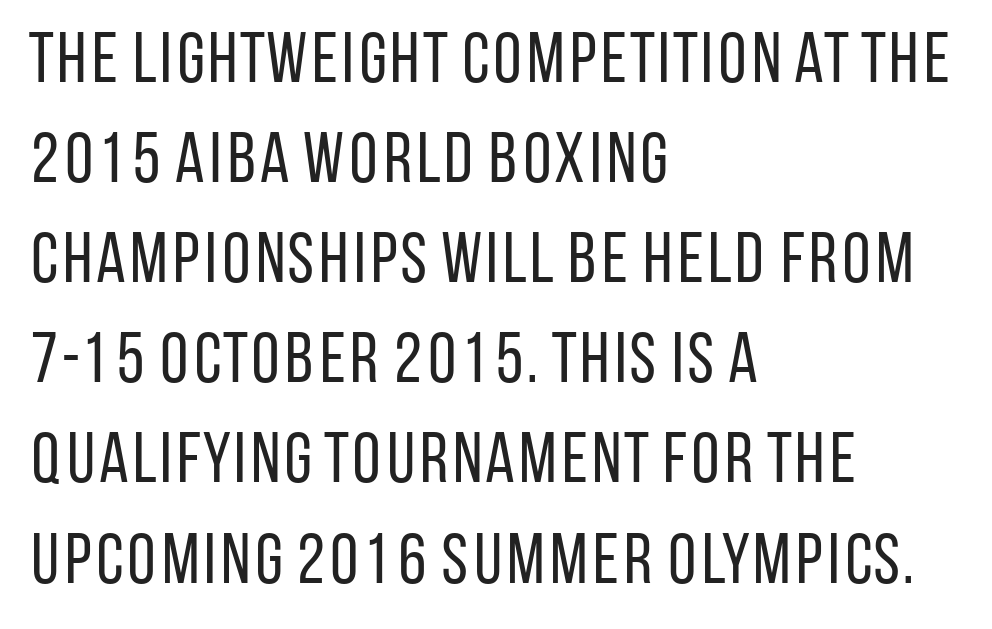
{"serif": "no", "italic": "no", "bold": "no", "weight": "regular", "width": "condensed", "stroke_contrast": "low", "x_height": "large", "monospaced": "no", "underline": "no", "align": "left", "line_spacing": "normal", "line_spacing_ratio": 1.41, "letter_spacing": "normal", "letter_spacing_em": 0.0, "glyph_px": 71}
